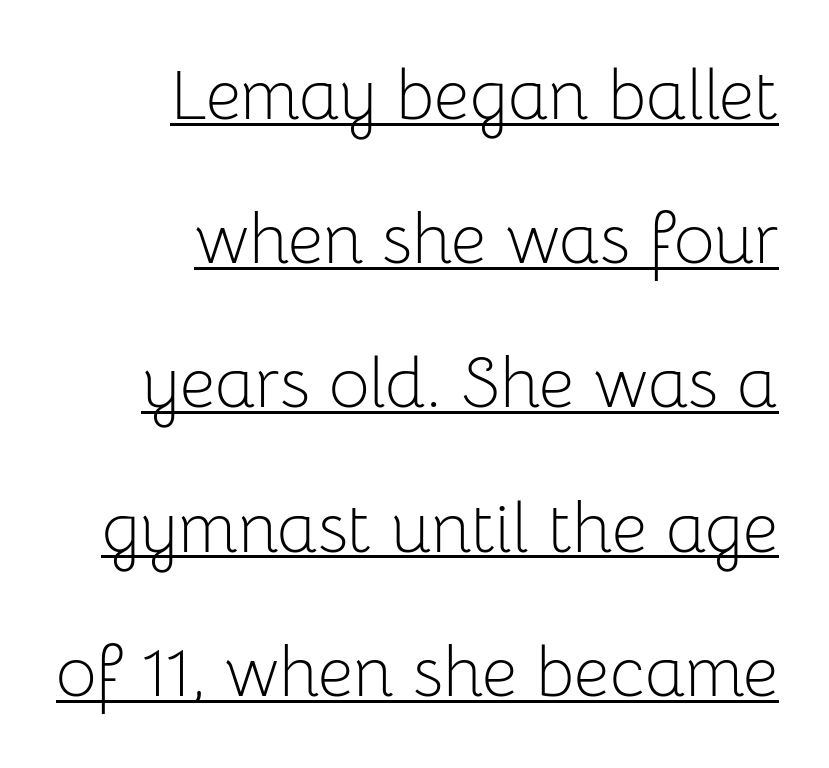
Q: Is the text bold? A: No.
Q: Is the text italic (slanted)? A: No, it is upright.
Q: Is the typeface a serif or a sans-serif typeface? A: Sans-serif.
Q: Is the text underlined? A: Yes.
Q: How is the paragraph aligned? A: Right-aligned.
Q: Is the spacing between letters normal or unusually wide? A: Normal.
Q: Is the spacing between lines tight, normal or loose? A: Loose.
Q: Width (condensed, normal, or wide)? A: Normal.
Q: Stroke contrast? A: Low.
Q: x-height? A: Medium.
Q: Monospaced? A: No.
